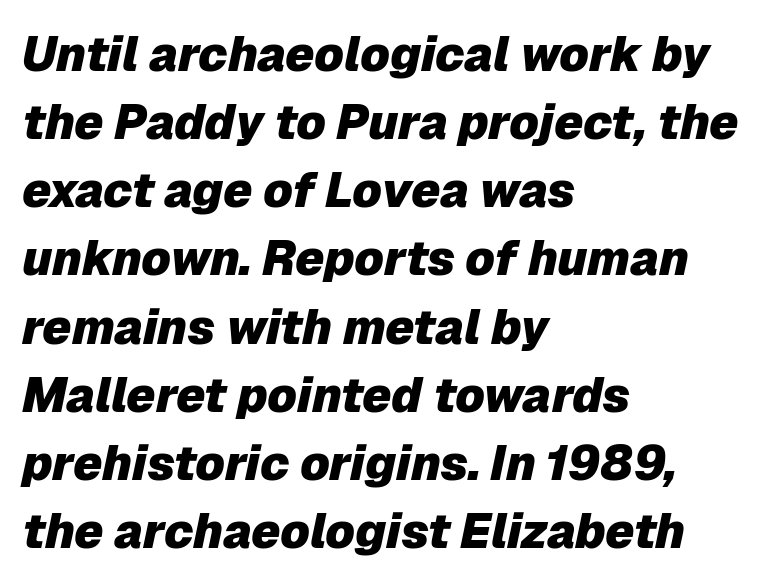
{"italic": "yes", "lean": "right", "slant_degrees": 12, "bold": "yes", "weight": "heavy", "width": "normal", "stroke_contrast": "low", "x_height": "medium", "monospaced": "no", "underline": "no", "align": "left", "line_spacing": "normal", "line_spacing_ratio": 1.42, "letter_spacing": "normal", "letter_spacing_em": 0.0, "glyph_px": 48}
